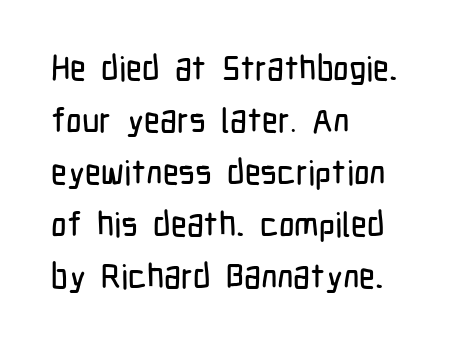
This is roman type, the default non-slanted kind. This sample has the flowing, uneven cadence of proportional lettering. The passage is arranged the way most books set body copy — flush left. Rows of type keep a routine distance in the vertical direction. In terms of letterform style, serifs are entirely absent.
